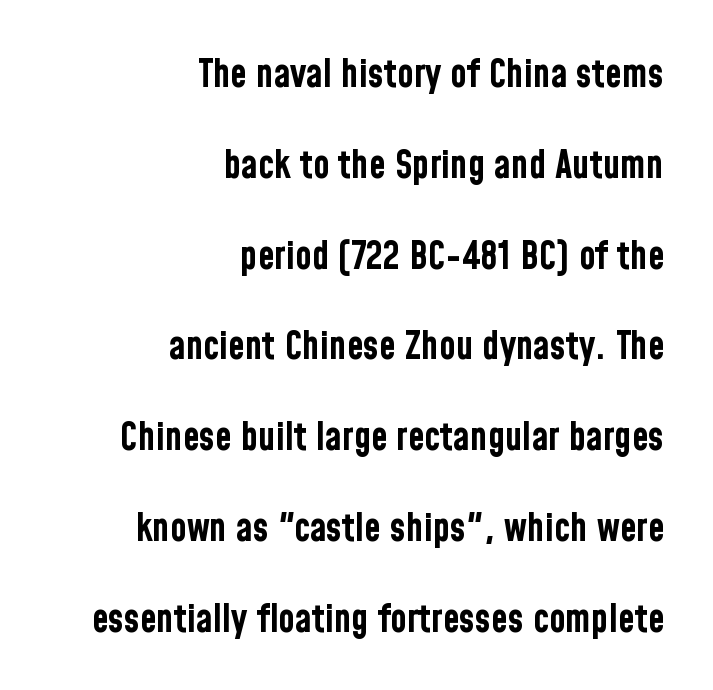
Q: Is the text bold? A: Yes.
Q: Is the text italic (slanted)? A: No, it is upright.
Q: Is the typeface a serif or a sans-serif typeface? A: Sans-serif.
Q: Is the text underlined? A: No.
Q: How is the paragraph aligned? A: Right-aligned.
Q: Is the spacing between letters normal or unusually wide? A: Normal.
Q: Is the spacing between lines tight, normal or loose? A: Loose.
Q: Width (condensed, normal, or wide)? A: Condensed.
Q: Stroke contrast? A: Low.
Q: x-height? A: Medium.
Q: Monospaced? A: No.
